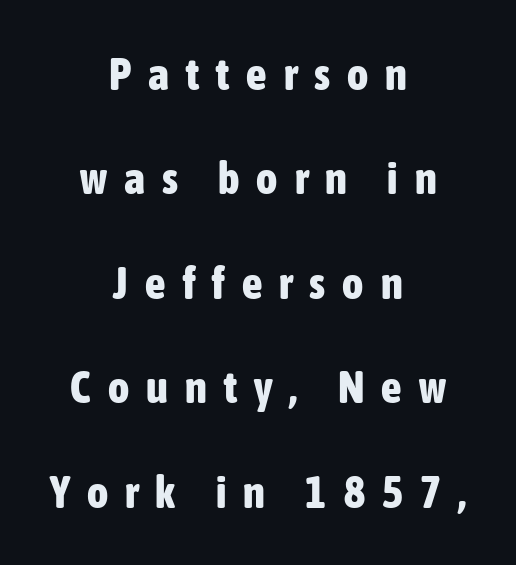
{"serif": "no", "italic": "no", "bold": "yes", "weight": "bold", "width": "condensed", "stroke_contrast": "low", "x_height": "medium", "monospaced": "no", "underline": "no", "align": "center", "line_spacing": "loose", "line_spacing_ratio": 2.32, "letter_spacing": "wide", "letter_spacing_em": 0.38, "glyph_px": 45}
